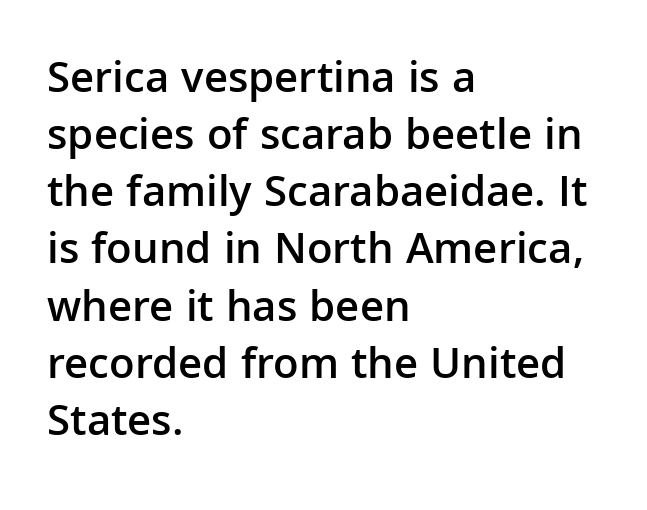
This is moderately heavy type, rendered in semibold. The type sits square on the baseline with zero lean. Short note: letters normally spaced. This sample has the flowing, uneven cadence of proportional lettering.
